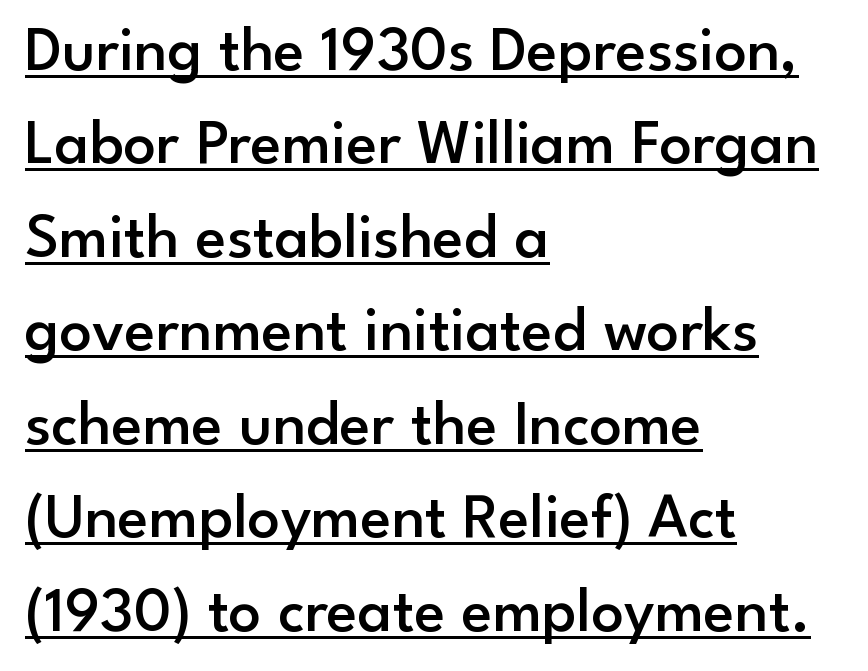
{"serif": "no", "italic": "no", "bold": "semi", "weight": "semibold", "width": "normal", "stroke_contrast": "low", "x_height": "small", "monospaced": "no", "underline": "yes", "align": "left", "line_spacing": "normal", "line_spacing_ratio": 1.46, "letter_spacing": "normal", "letter_spacing_em": 0.0, "glyph_px": 64}
